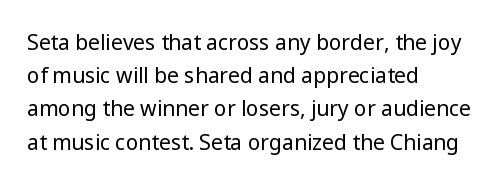
Q: Is the text bold? A: No.
Q: Is the text italic (slanted)? A: No, it is upright.
Q: Is the text underlined? A: No.
Q: How is the paragraph aligned? A: Left-aligned.
Q: Is the spacing between letters normal or unusually wide? A: Normal.
Q: Is the spacing between lines tight, normal or loose? A: Normal.
